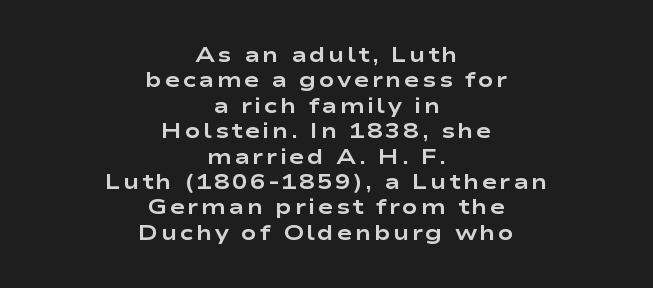
Centered paragraph, ragged on both sides. Every letter is thick-stroked: bold, no question. The space directly below the letters is spotless. Notice how the stems are strictly vertical — no italics here.
